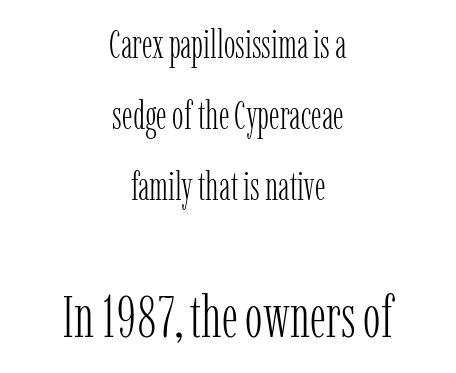
The image shows 59 px light, condensed serif type, upright; set centered, line spacing 1.82x, normal letter spacing, not underlined; the second (bottom) block is 1.51x larger; low stroke contrast and a medium x-height.
